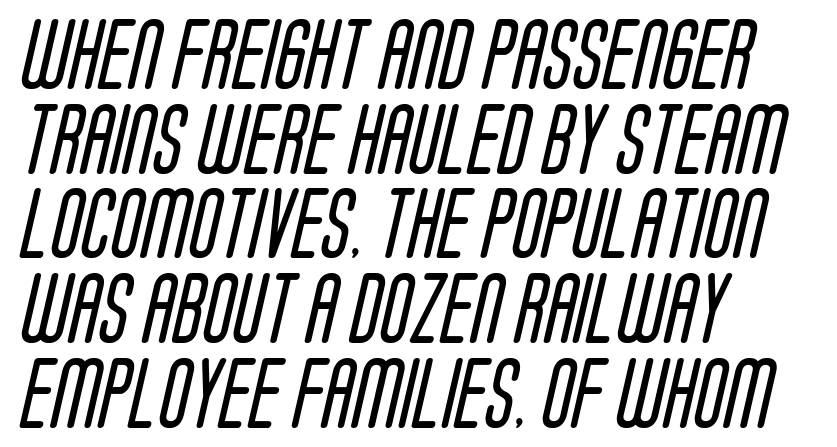
Q: Is the text bold? A: No.
Q: Is the typeface a serif or a sans-serif typeface? A: Sans-serif.
Q: Is the text underlined? A: No.
Q: How is the paragraph aligned? A: Left-aligned.
Q: Is the spacing between letters normal or unusually wide? A: Normal.
Q: Width (condensed, normal, or wide)? A: Condensed.
Q: Stroke contrast? A: Low.
Q: x-height? A: Large.
Q: Monospaced? A: No.
